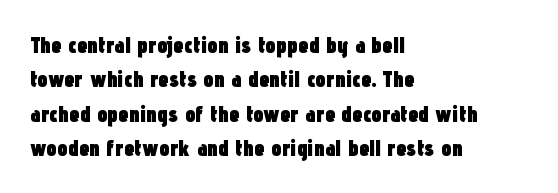
Is the letter spacing exaggerated? No — it looks like the ordinary default. Reading down the block, your eye returns to a fixed left position each line. Heavy-handed strokes throughout: this text is bold. Just letters on the line, the space beneath them empty. Baseline-to-baseline distance is the conventional proportion of letter height. A roman cut, with each character standing at attention.
